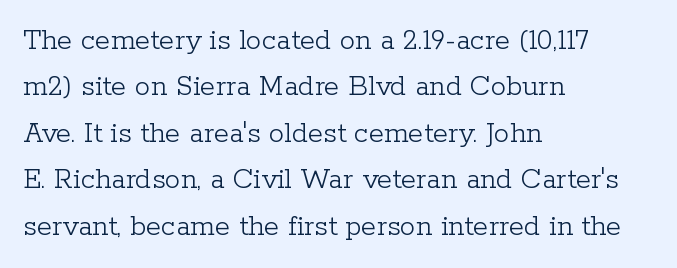
{"serif": "yes", "italic": "no", "bold": "no", "weight": "light", "width": "normal", "stroke_contrast": "low", "x_height": "medium", "monospaced": "no", "underline": "no", "align": "left", "line_spacing": "normal", "line_spacing_ratio": 1.5, "letter_spacing": "normal", "letter_spacing_em": 0.0, "glyph_px": 31}
